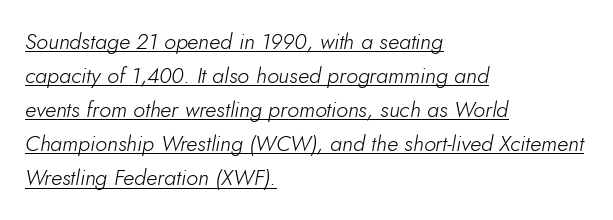
In CSS terms this would be text-align: left. There's an unmistakable incline to the writing here. The weight would be labelled regular, book, light, or lighter still. The rendered words wear a rule along their underside. Interline gaps are of average width in this sample.
